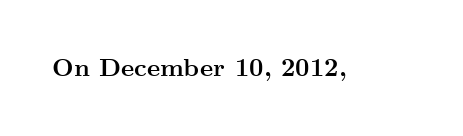
{"italic": "no", "bold": "yes", "underline": "no", "letter_spacing": "normal", "letter_spacing_em": 0.0, "glyph_px": 25}
